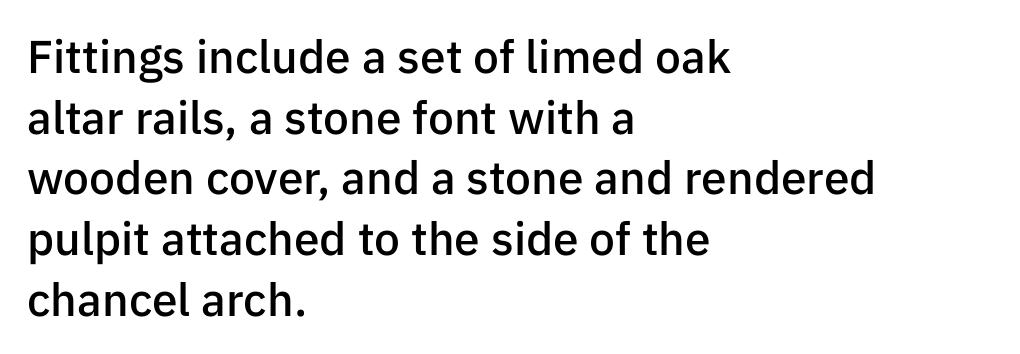
{"serif": "no", "italic": "no", "bold": "semi", "weight": "semibold", "width": "normal", "stroke_contrast": "low", "x_height": "medium", "monospaced": "no", "underline": "no", "align": "left", "line_spacing": "normal", "line_spacing_ratio": 1.32, "letter_spacing": "normal", "letter_spacing_em": 0.0, "glyph_px": 46}
